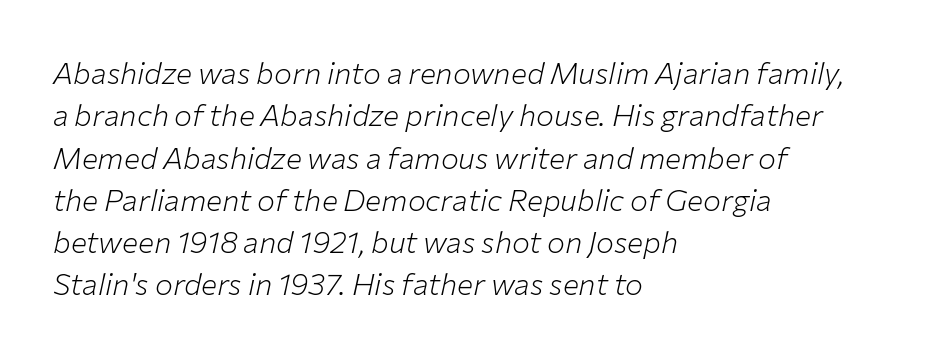
{"italic": "yes", "lean": "right", "slant_degrees": 12, "bold": "no", "weight": "light", "width": "normal", "stroke_contrast": "low", "x_height": "medium", "monospaced": "no", "underline": "no", "align": "left", "line_spacing": "normal", "line_spacing_ratio": 1.41, "letter_spacing": "normal", "letter_spacing_em": 0.0, "glyph_px": 30}
